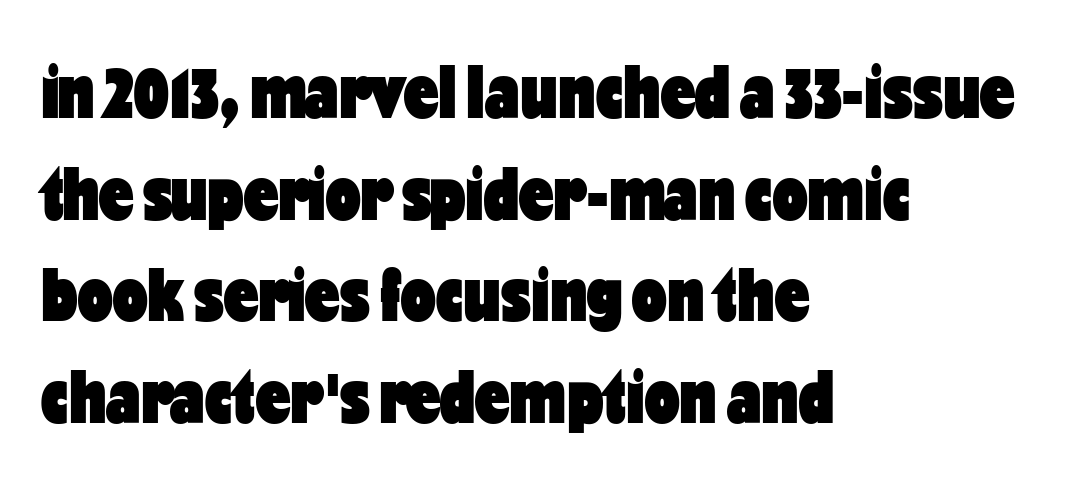
The image shows 77 px heavy, condensed sans-serif type, upright; set left-aligned, normal line spacing (1.32x), normal letter spacing, not underlined; low stroke contrast and a medium x-height.
